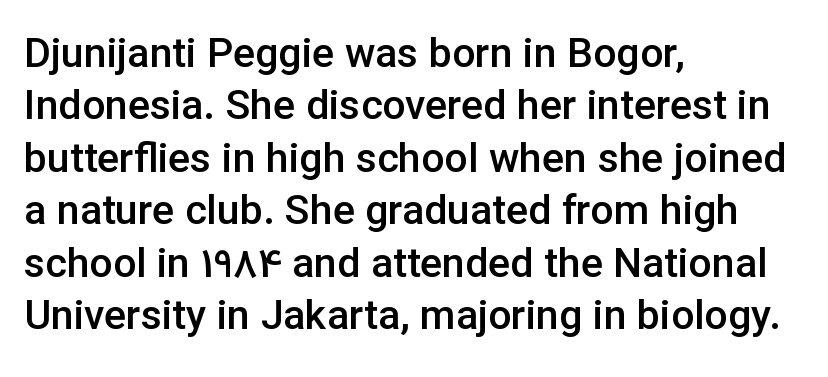
The rendering keeps characters at their native spacing. Compared with a centered layout, this one pins lines to the left instead. Upright lettering throughout. Check where the strokes stop: nothing finishes them off — pure sans. You could not count columns in this text — the font is proportionally spaced.
